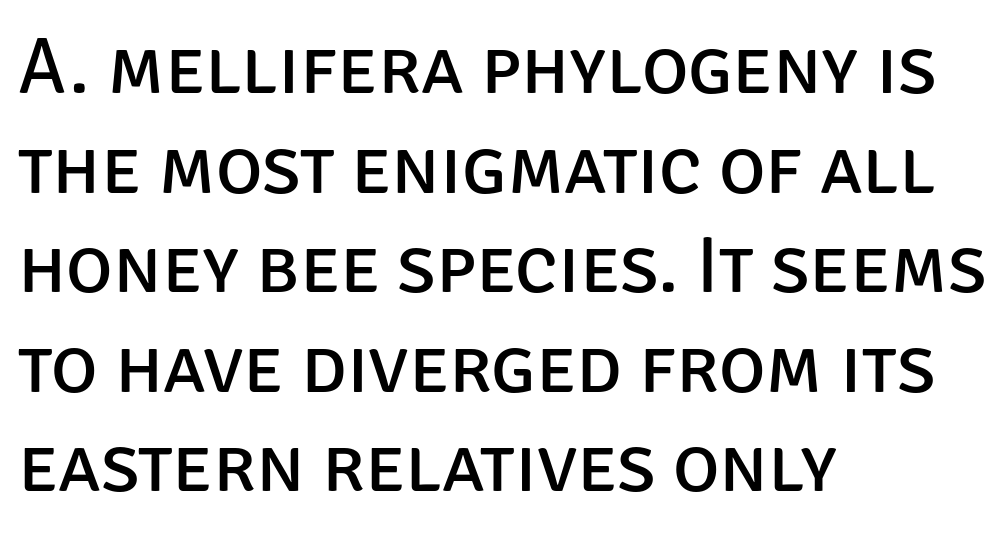
Short note: letters normally spaced. Whoever set this chose a conventional vertical rhythm. Think of a printed novel: that variable character pitch is what you see here. Font category for this specimen: sans-serif. Summary of weight: not heavy and not bold.
